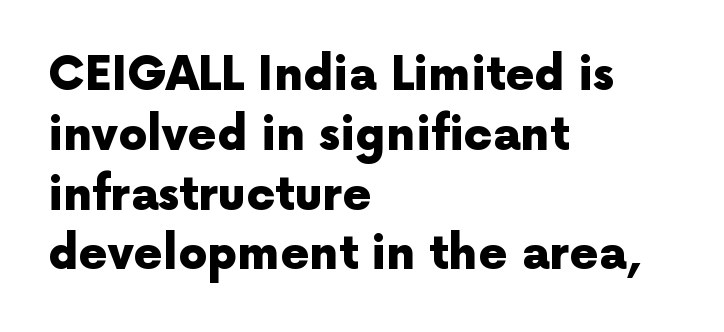
{"serif": "no", "italic": "no", "bold": "yes", "weight": "heavy", "width": "normal", "x_height": "medium", "monospaced": "no", "underline": "no", "align": "left", "line_spacing": "normal", "line_spacing_ratio": 1.3, "letter_spacing": "normal", "letter_spacing_em": 0.0, "glyph_px": 46}
